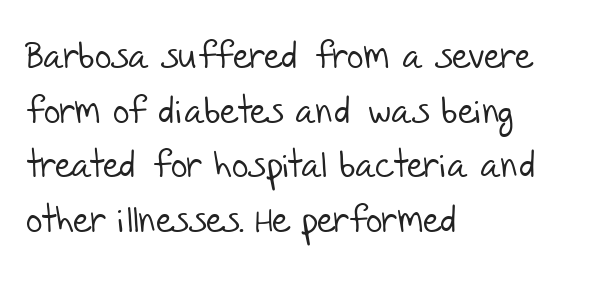
The image shows 36 px light sans-serif type; set left-aligned, normal line spacing (1.52x), normal letter spacing, not underlined; low stroke contrast and a large x-height.
